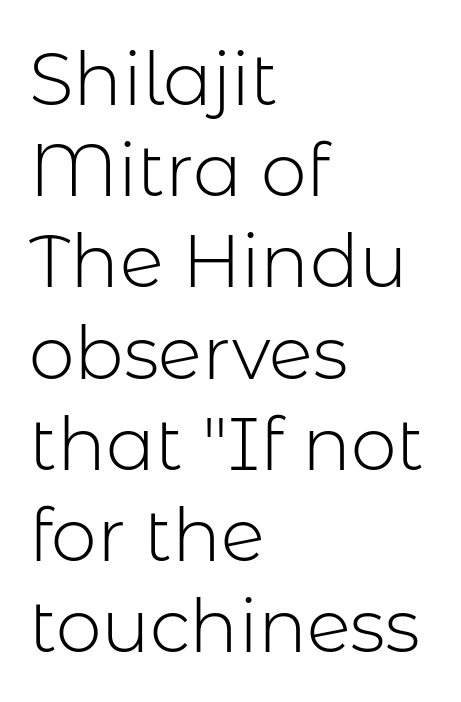
The image shows 73 px light sans-serif type, upright; set left-aligned, normal line spacing (1.25x), normal letter spacing, not underlined; low stroke contrast and a medium x-height.
